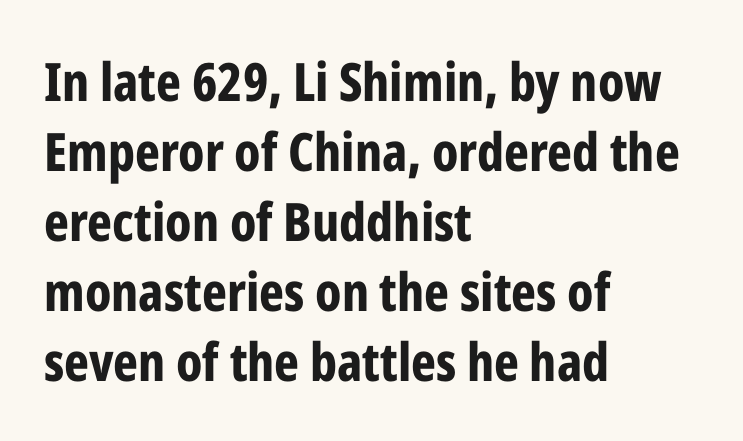
{"serif": "no", "italic": "no", "bold": "yes", "weight": "bold", "width": "condensed", "stroke_contrast": "low", "x_height": "medium", "monospaced": "no", "underline": "no", "align": "left", "line_spacing": "normal", "line_spacing_ratio": 1.32, "letter_spacing": "normal", "letter_spacing_em": 0.0, "glyph_px": 53}
